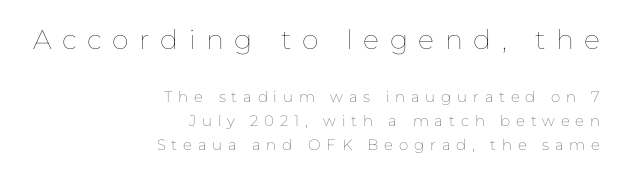
{"italic": "no", "bold": "no", "underline": "no", "align": "right", "line_spacing": "normal", "line_spacing_ratio": 1.6, "letter_spacing": "wide", "letter_spacing_em": 0.39, "larger_block": "first", "size_ratio": 1.8, "glyph_px": 27}
